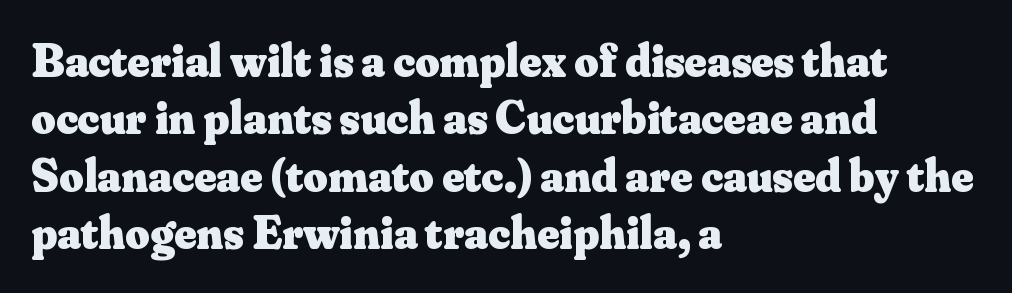
{"serif": "yes", "italic": "no", "bold": "yes", "weight": "heavy", "width": "normal", "stroke_contrast": "medium", "x_height": "small", "monospaced": "no", "underline": "no", "align": "left", "line_spacing_ratio": 1.22, "letter_spacing": "normal", "letter_spacing_em": 0.0, "glyph_px": 47}
